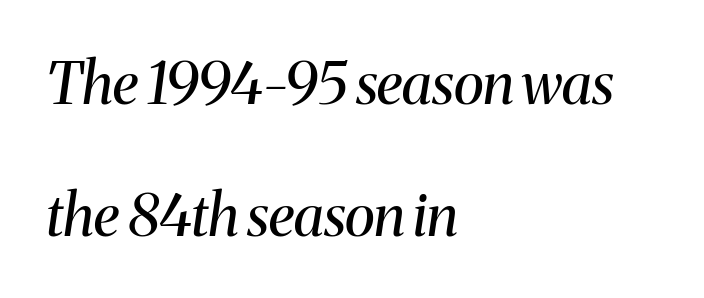
Q: Is the text bold? A: No.
Q: Is the text italic (slanted)? A: Yes, it leans right by about 8 degrees.
Q: Is the typeface a serif or a sans-serif typeface? A: Serif.
Q: Is the text underlined? A: No.
Q: How is the paragraph aligned? A: Left-aligned.
Q: Is the spacing between letters normal or unusually wide? A: Normal.
Q: Is the spacing between lines tight, normal or loose? A: Loose.
Q: Width (condensed, normal, or wide)? A: Normal.
Q: Stroke contrast? A: Medium.
Q: x-height? A: Medium.
Q: Monospaced? A: No.
